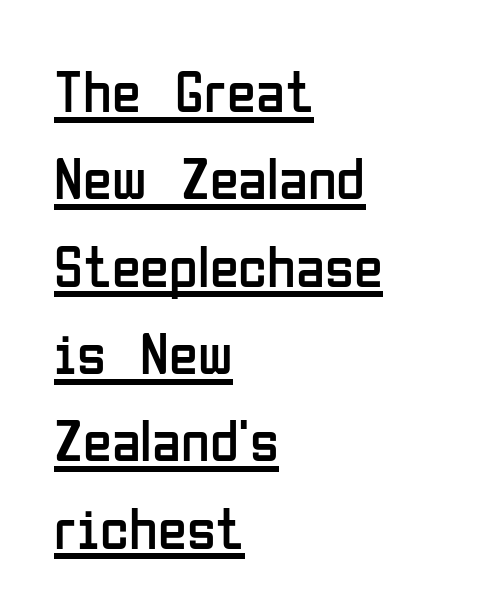
Looks like regular typesetting: each glyph gets only the width it needs. Each line starts at the same left margin while the right side varies. Vertically, the passage feels balanced, rows spaced as you'd expect. Has an underline been added? It has.
